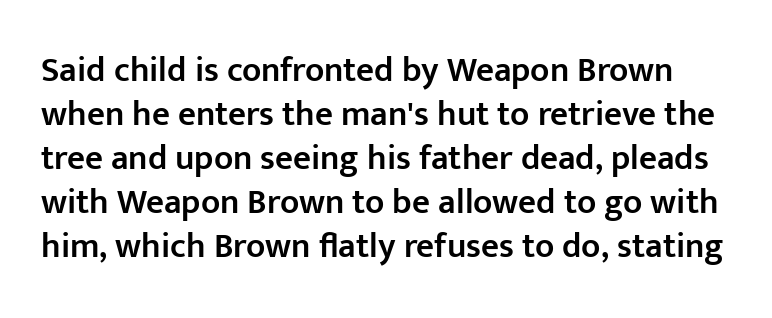
The image shows 35 px semibold sans-serif type, upright; set normal line spacing (1.26x), normal letter spacing, not underlined; low stroke contrast and a medium x-height.
